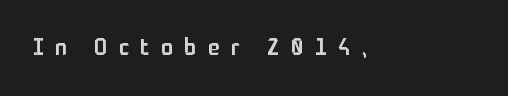
The image shows 24 px text type, upright; set unusually wide letter spacing (+0.48 em), not underlined.
